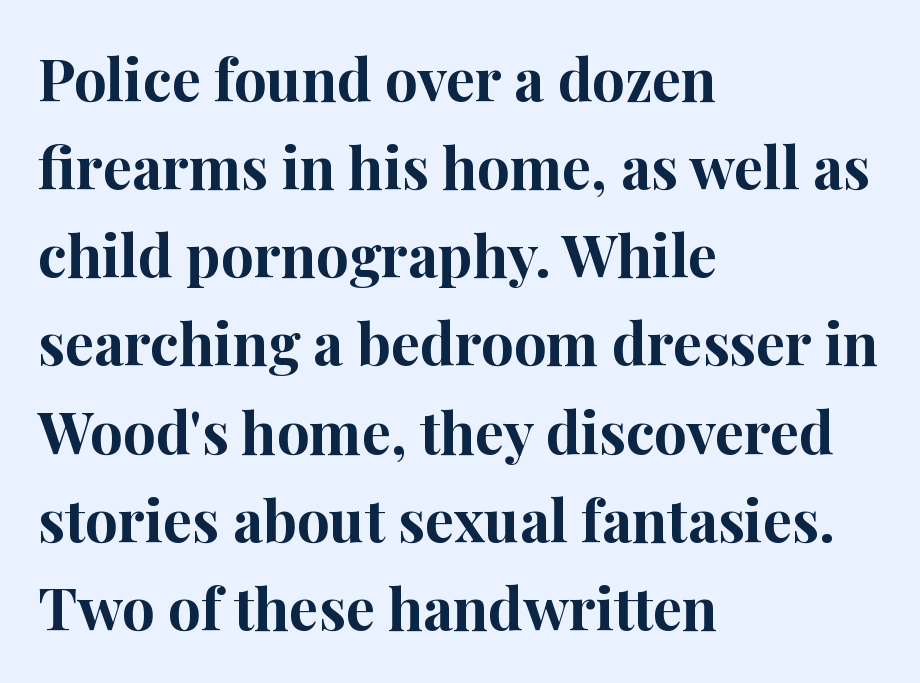
Old-style or modern, the face here clearly has serifs. Looks like regular typesetting: each glyph gets only the width it needs. Italic: no, the glyphs are upright roman. There is no visible air inserted between adjacent glyphs. The paragraph has a hard left edge and a soft right edge. The strokes are fattened all the way to bold.
